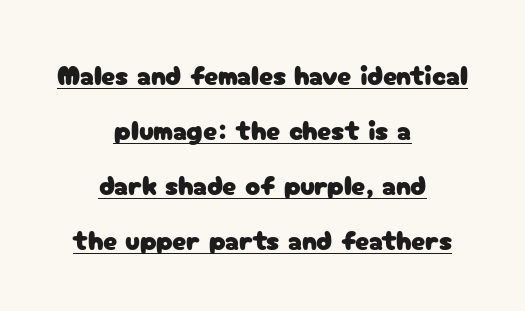
The image shows 28 px sans-serif type, upright; set centered, loose line spacing (1.96x), normal letter spacing, underlined; low stroke contrast and a medium x-height.
